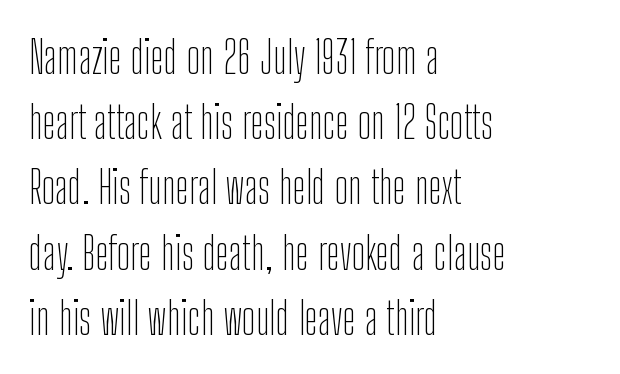
A light-to-regular cut is what we see here. The space beneath each line is pristine and unruled. Is the letter spacing exaggerated? No — it looks like the ordinary default. Horizontal bands of white between lines are of average thickness. The passage shown is typed in a proportional face where columns would drift.
